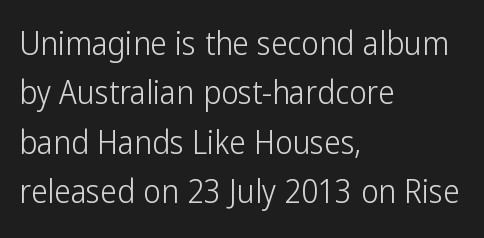
Q: Is the text bold? A: No.
Q: Is the text italic (slanted)? A: No, it is upright.
Q: Is the typeface a serif or a sans-serif typeface? A: Sans-serif.
Q: Is the text underlined? A: No.
Q: How is the paragraph aligned? A: Left-aligned.
Q: Is the spacing between letters normal or unusually wide? A: Normal.
Q: Is the spacing between lines tight, normal or loose? A: Normal.
Q: Width (condensed, normal, or wide)? A: Condensed.
Q: Stroke contrast? A: Low.
Q: x-height? A: Medium.
Q: Monospaced? A: No.
